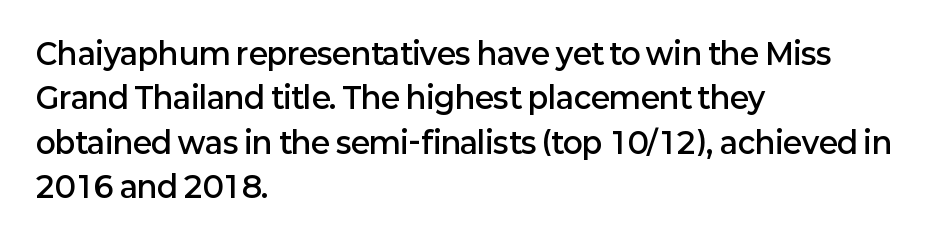
Every stem runs plumb, perpendicular to the baseline. The line-height multiplier appears to be the usual default. A typesetter would call this proportional, since set widths differ per character. Which margin do the lines hug? The left one — the right edge is uneven. The sample has been set in demibold, a notch under bold.
